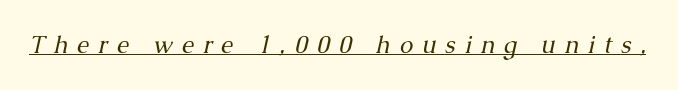
The letterforms stand isolated, each surrounded by extra space. In designer terms, the underline attribute is active on this setting. The glyphs look as if they've been sheared to an angle. Is this a heavy cut? Hardly; it is regular or lighter.
